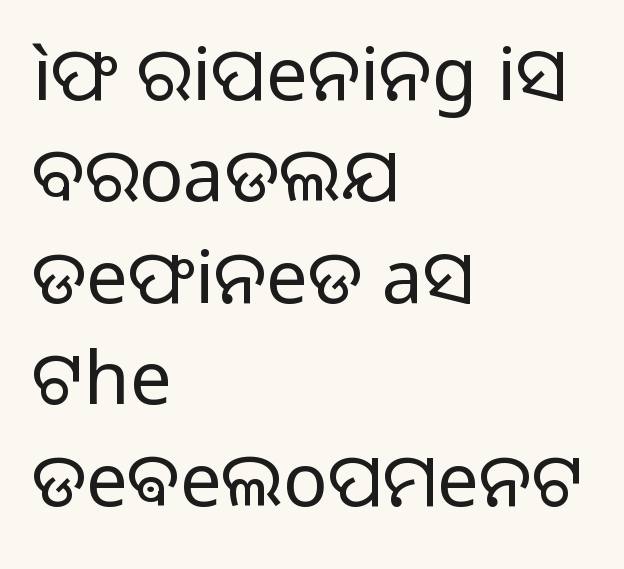
Q: Is the text bold? A: No.
Q: Is the text italic (slanted)? A: No, it is upright.
Q: Is the typeface a serif or a sans-serif typeface? A: Sans-serif.
Q: Is the text underlined? A: No.
Q: How is the paragraph aligned? A: Left-aligned.
Q: Is the spacing between letters normal or unusually wide? A: Normal.
Q: Is the spacing between lines tight, normal or loose? A: Normal.
Q: Width (condensed, normal, or wide)? A: Normal.
Q: Stroke contrast? A: Low.
Q: x-height? A: Medium.
Q: Monospaced? A: No.
